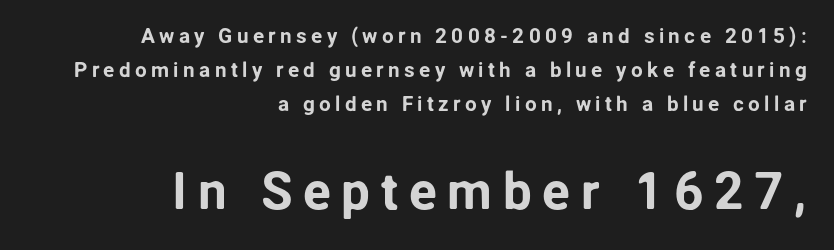
Horizontal alignment here is rightward, an uncommon choice for prose. The axis of the letterforms is exactly vertical. Here the glyphs are tracked loosely, breaking word shapes into spaced letters. You can tell from the bare stems that sans-serif type was used. Two sizes are in play, and the larger belongs to the second block. Baseline-to-baseline distance is the conventional proportion of letter height.
